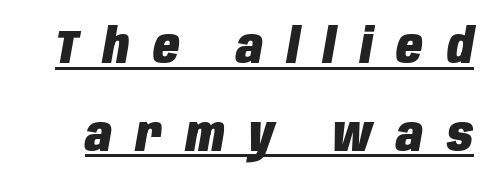
{"italic": "yes", "lean": "right", "slant_degrees": 10, "bold": "yes", "weight": "heavy", "width": "condensed", "stroke_contrast": "low", "x_height": "large", "monospaced": "no", "underline": "yes", "line_spacing_ratio": 1.83, "letter_spacing": "wide", "letter_spacing_em": 0.5, "glyph_px": 48}
